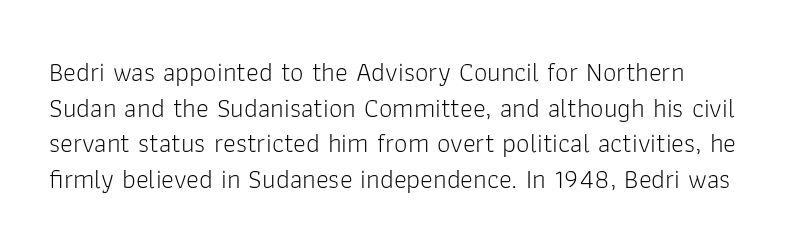
Q: Is the text bold? A: No.
Q: Is the text italic (slanted)? A: No, it is upright.
Q: Is the text underlined? A: No.
Q: How is the paragraph aligned? A: Left-aligned.
Q: Is the spacing between letters normal or unusually wide? A: Normal.
Q: Is the spacing between lines tight, normal or loose? A: Normal.
